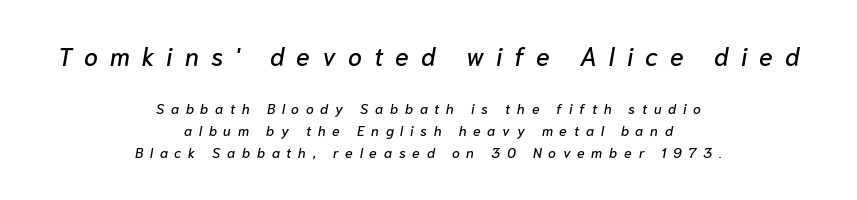
Q: Is the text italic (slanted)? A: Yes, it leans right by about 10 degrees.
Q: Is the text underlined? A: No.
Q: How is the paragraph aligned? A: Centered.
Q: Is the spacing between letters normal or unusually wide? A: Unusually wide.
Q: Is the spacing between lines tight, normal or loose? A: Normal.
Q: Which block of text is set in a larger size, the first (top) or the second (bottom)? A: The first (top) one.
